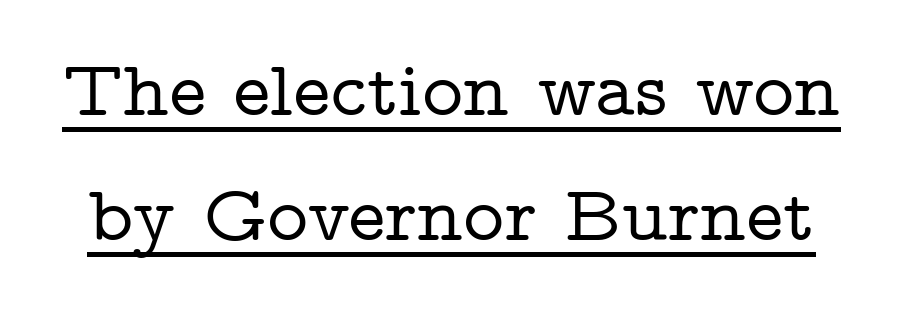
Q: Is the text italic (slanted)? A: No, it is upright.
Q: Is the typeface a serif or a sans-serif typeface? A: Serif.
Q: Is the text underlined? A: Yes.
Q: Is the spacing between letters normal or unusually wide? A: Normal.
Q: Is the spacing between lines tight, normal or loose? A: Normal.
Q: Width (condensed, normal, or wide)? A: Wide.
Q: Stroke contrast? A: Low.
Q: x-height? A: Medium.
Q: Monospaced? A: No.
